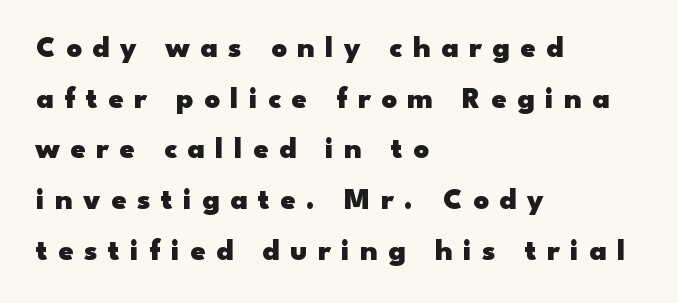
{"serif": "no", "italic": "no", "bold": "yes", "weight": "heavy", "width": "wide", "stroke_contrast": "low", "x_height": "small", "monospaced": "no", "underline": "no", "align": "left", "line_spacing": "normal", "line_spacing_ratio": 1.69, "letter_spacing": "wide", "letter_spacing_em": 0.35, "glyph_px": 30}
